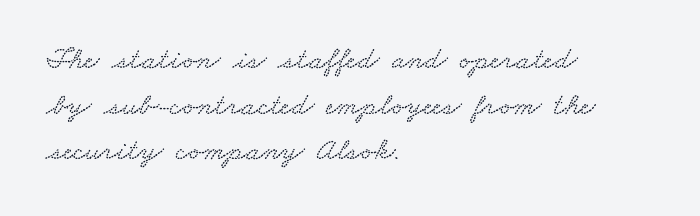
How are the letters spaced? Ordinarily, with no added tracking. Horizontally, the lines are justified to the leading edge only. The face used here is proportionally spaced, like ordinary book or web type. If you measured baseline to baseline, you'd find a middling distance.
